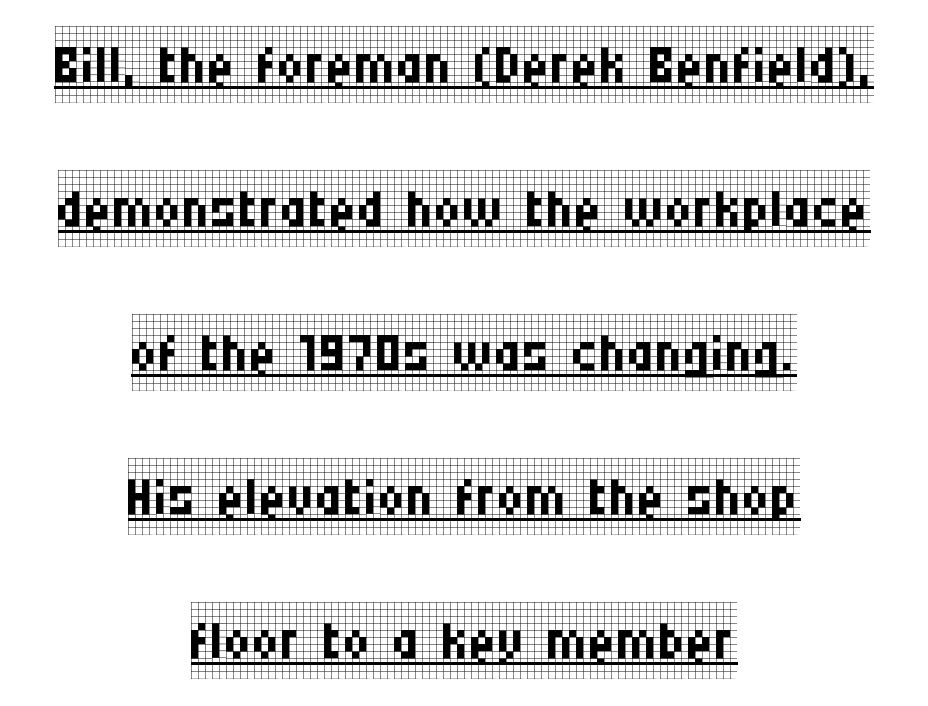
The image shows 77 px regular-weight, condensed serif type, upright; set centered, line spacing 1.87x, normal letter spacing, underlined; low stroke contrast and a large x-height.
